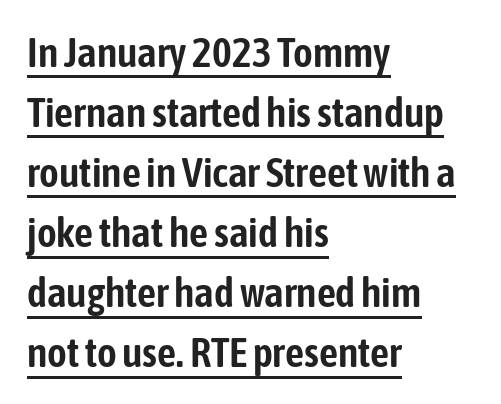
{"serif": "no", "italic": "no", "width": "condensed", "stroke_contrast": "low", "x_height": "medium", "monospaced": "no", "underline": "yes", "align": "left", "line_spacing": "normal", "line_spacing_ratio": 1.43, "letter_spacing": "normal", "letter_spacing_em": 0.0, "glyph_px": 42}
